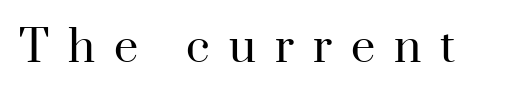
{"serif": "yes", "italic": "no", "bold": "no", "weight": "regular", "width": "normal", "stroke_contrast": "high", "x_height": "small", "monospaced": "no", "underline": "no", "letter_spacing": "wide", "letter_spacing_em": 0.44, "glyph_px": 43}
